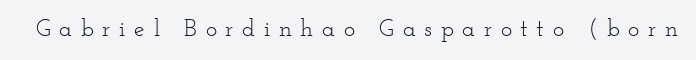
The image shows 24 px text type, upright; set unusually wide letter spacing (+0.36 em), not underlined.
